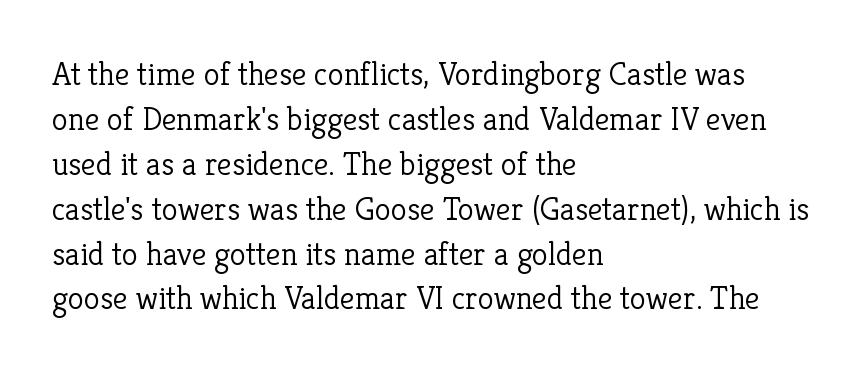
{"serif": "yes", "italic": "no", "bold": "no", "weight": "light", "width": "normal", "stroke_contrast": "low", "x_height": "medium", "monospaced": "no", "underline": "no", "align": "left", "line_spacing": "normal", "line_spacing_ratio": 1.36, "letter_spacing": "normal", "letter_spacing_em": 0.0, "glyph_px": 33}
